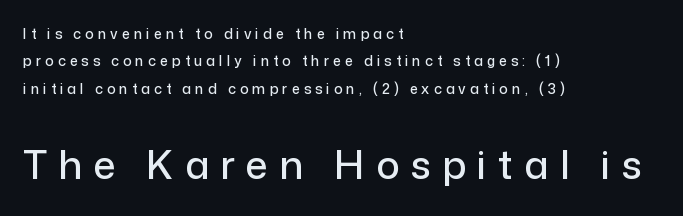
Of the two passages, the one underneath uses the larger point size. Is the block centered? No — it sits flush against the left margin. Tall strokes in this sample are plumb rather than angled. A typesetter would label this face a sans.
